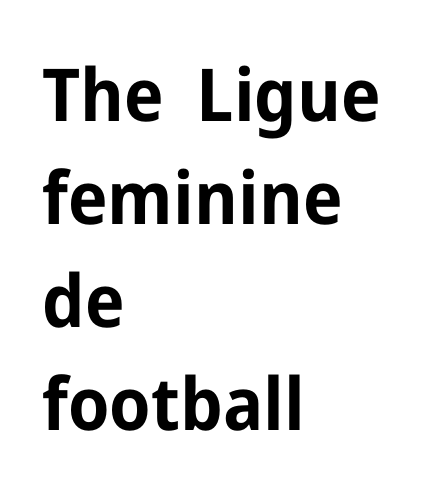
Q: Is the text bold? A: Yes.
Q: Is the text italic (slanted)? A: No, it is upright.
Q: Is the typeface a serif or a sans-serif typeface? A: Sans-serif.
Q: Is the text underlined? A: No.
Q: How is the paragraph aligned? A: Left-aligned.
Q: Is the spacing between letters normal or unusually wide? A: Normal.
Q: Is the spacing between lines tight, normal or loose? A: Normal.
Q: Width (condensed, normal, or wide)? A: Normal.
Q: Stroke contrast? A: Low.
Q: x-height? A: Medium.
Q: Monospaced? A: No.
